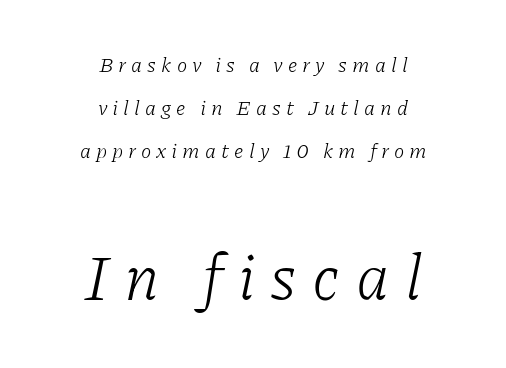
The passage shown begins with its smaller block and ends with its larger one. Compared with ordinary roman type, these characters are visibly tilted. Compared with typical body copy, the letter spacing here is much looser. Do the characters align in a grid? No, the font is proportional.
